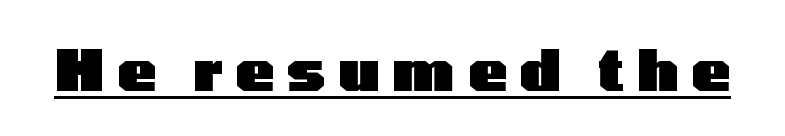
The image shows 58 px heavy, wide sans-serif type, upright; set unusually wide letter spacing (+0.22 em), underlined; low stroke contrast and a medium x-height.
